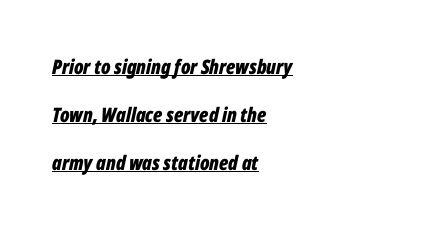
The image shows 20 px bold type, italic (leaning right); set left-aligned, loose line spacing (2.41x), normal letter spacing, underlined.
